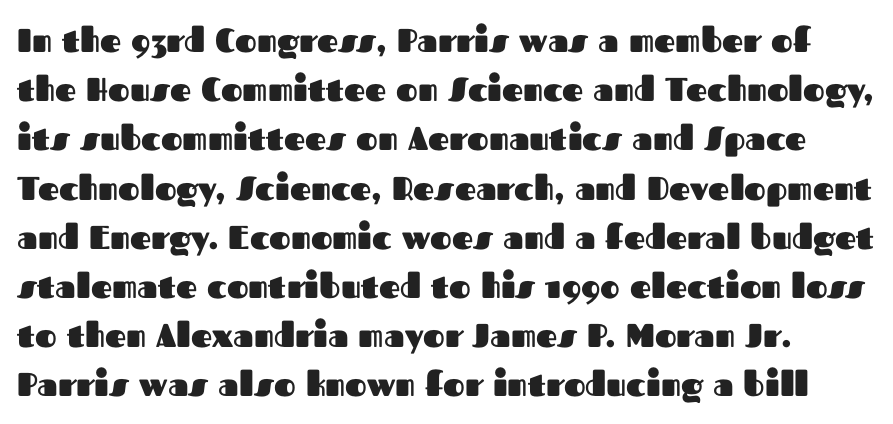
{"serif": "no", "italic": "no", "bold": "yes", "weight": "heavy", "width": "normal", "stroke_contrast": "medium", "x_height": "medium", "monospaced": "no", "underline": "no", "line_spacing": "normal", "line_spacing_ratio": 1.49, "letter_spacing": "normal", "letter_spacing_em": 0.0, "glyph_px": 33}
